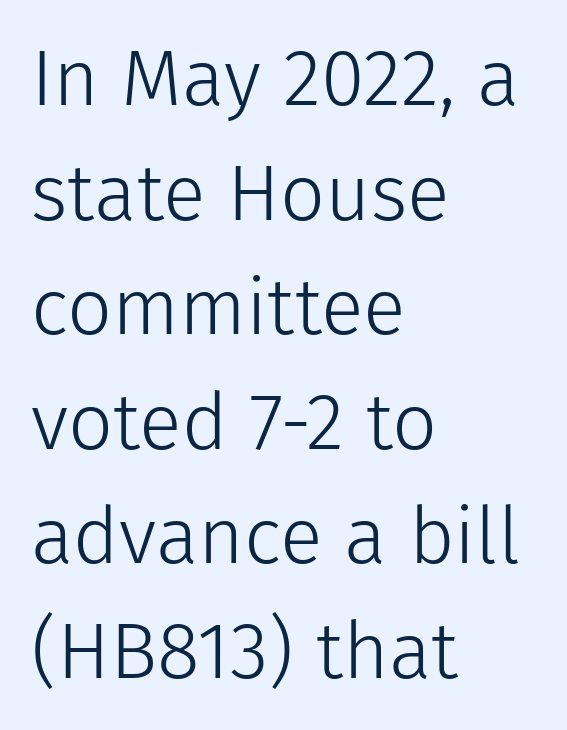
Q: Is the text bold? A: No.
Q: Is the text italic (slanted)? A: No, it is upright.
Q: Is the typeface a serif or a sans-serif typeface? A: Sans-serif.
Q: Is the text underlined? A: No.
Q: How is the paragraph aligned? A: Left-aligned.
Q: Is the spacing between letters normal or unusually wide? A: Normal.
Q: Is the spacing between lines tight, normal or loose? A: Normal.
Q: Width (condensed, normal, or wide)? A: Normal.
Q: Stroke contrast? A: Low.
Q: x-height? A: Medium.
Q: Monospaced? A: No.
